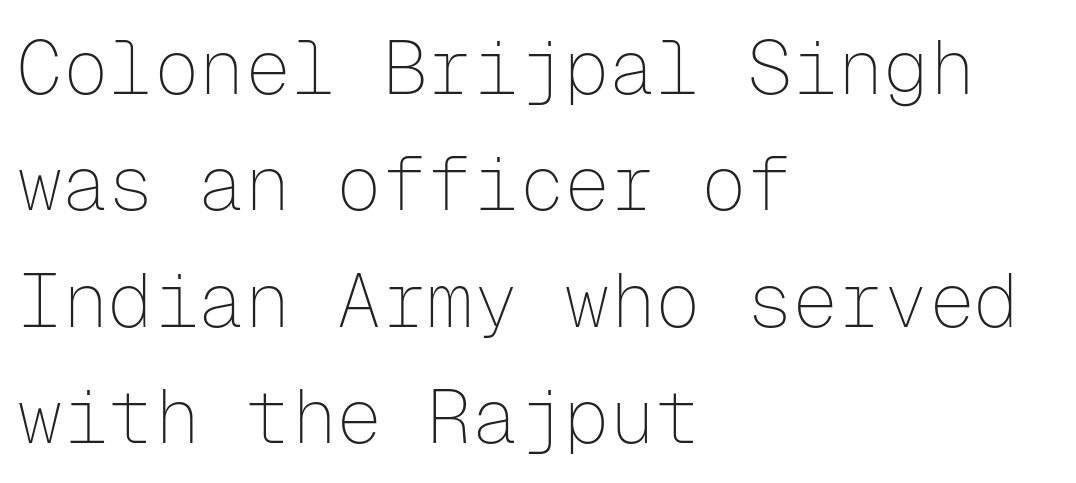
Stroke thickness stays within the range of a standard reading face or lighter. Is this a fixed-width face? Yes — each glyph sits in an identical cell. Serifs: no, the terminals of the letterforms are clean. Layout note: lines flush left.
